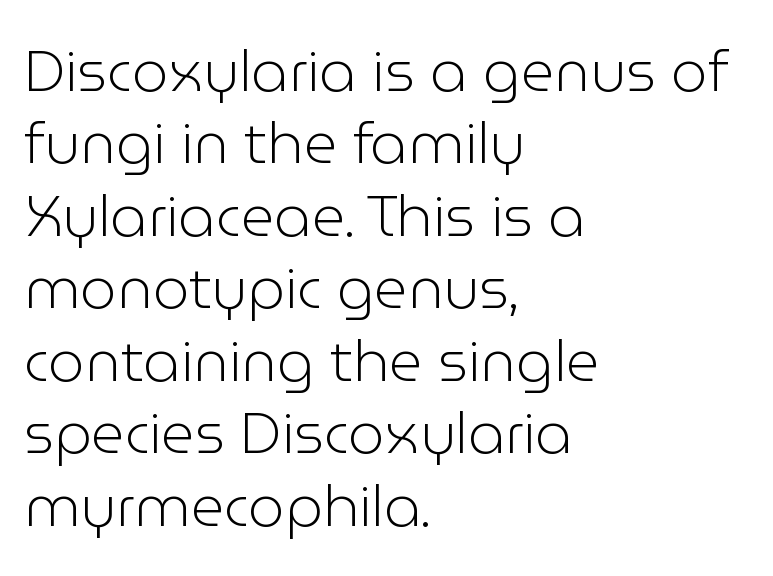
Unlike a traditional serif, this face leaves its strokes unadorned. Each letter keeps its own natural width here, so spacing adapts to shape. The glyphs are unaccompanied by any horizontal stroke below them. These lines sit exactly where default settings would place them.
